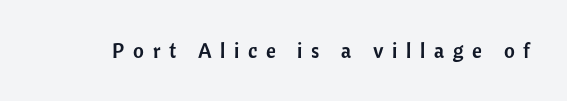
The image shows 21 px text type, upright; set unusually wide letter spacing (+0.41 em), not underlined.
